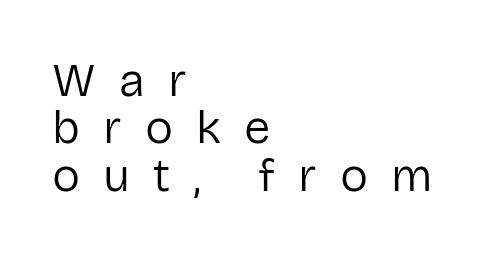
{"serif": "no", "italic": "no", "bold": "no", "weight": "regular", "width": "normal", "stroke_contrast": "low", "x_height": "medium", "monospaced": "no", "underline": "no", "align": "left", "line_spacing": "tight", "line_spacing_ratio": 1.01, "letter_spacing": "wide", "letter_spacing_em": 0.49, "glyph_px": 47}
